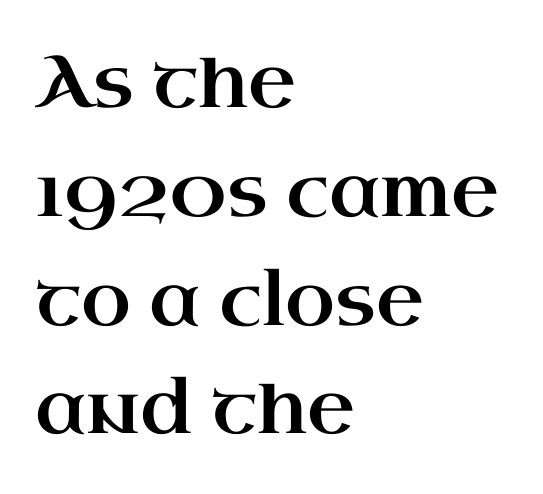
Q: Is the text italic (slanted)? A: No, it is upright.
Q: Is the typeface a serif or a sans-serif typeface? A: Serif.
Q: Is the text underlined? A: No.
Q: How is the paragraph aligned? A: Left-aligned.
Q: Is the spacing between letters normal or unusually wide? A: Normal.
Q: Is the spacing between lines tight, normal or loose? A: Normal.
Q: Width (condensed, normal, or wide)? A: Wide.
Q: Stroke contrast? A: High.
Q: x-height? A: Small.
Q: Monospaced? A: No.
